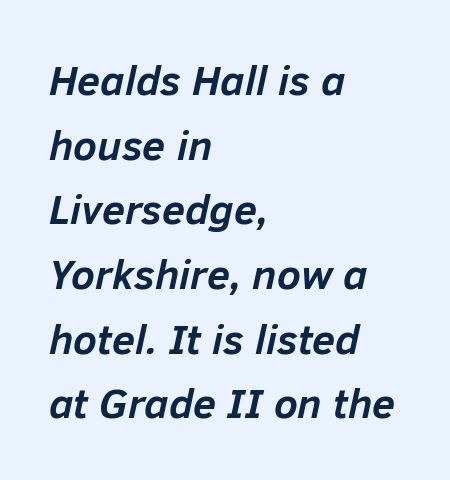
Q: Is the text bold? A: Yes.
Q: Is the text italic (slanted)? A: Yes, it leans right by about 12 degrees.
Q: Is the text underlined? A: No.
Q: How is the paragraph aligned? A: Left-aligned.
Q: Is the spacing between letters normal or unusually wide? A: Normal.
Q: Is the spacing between lines tight, normal or loose? A: Normal.
Q: Width (condensed, normal, or wide)? A: Normal.
Q: Stroke contrast? A: Low.
Q: x-height? A: Medium.
Q: Monospaced? A: No.
